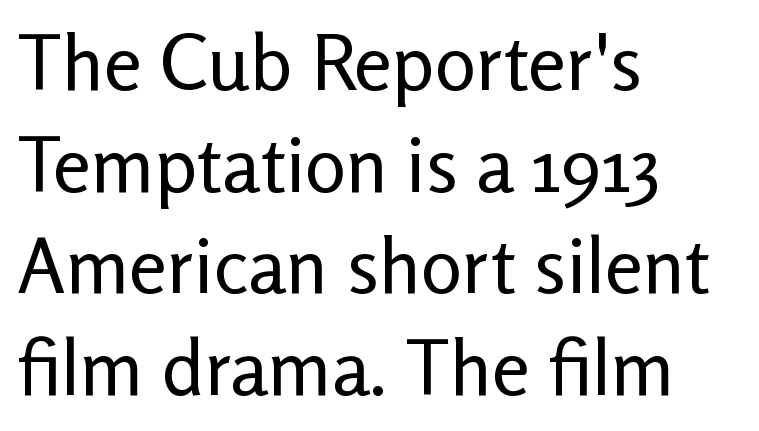
{"serif": "no", "italic": "no", "bold": "no", "weight": "regular", "width": "normal", "stroke_contrast": "low", "x_height": "medium", "monospaced": "no", "underline": "no", "align": "left", "line_spacing": "normal", "line_spacing_ratio": 1.32, "letter_spacing": "normal", "letter_spacing_em": 0.0, "glyph_px": 77}
